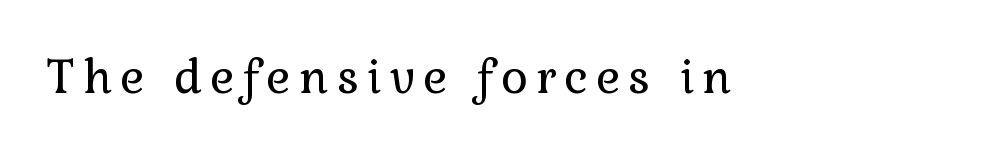
The image shows 46 px regular-weight serif type, upright; set not underlined; low stroke contrast and a medium x-height.
